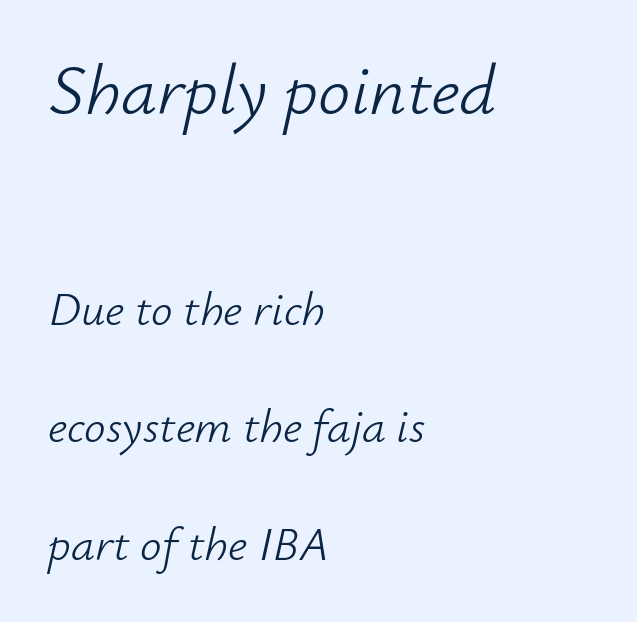
Bigger letters appear in the top chunk; the bottom chunk is reduced. This sample has the flowing, uneven cadence of proportional lettering. Nothing heavy about these letters — not bold at all. Only glyphs here, with clear space below each row.
